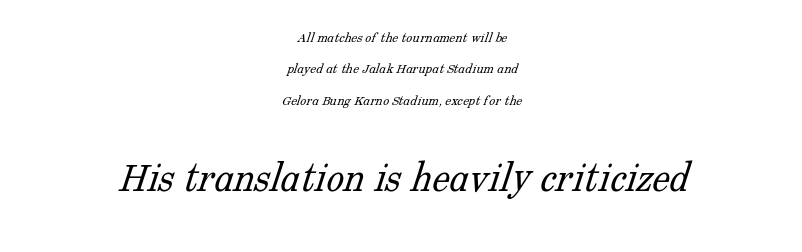
The image shows 44 px light serif type; set centered, loose line spacing (2.09x), normal letter spacing, not underlined; the second (bottom) block is 2.93x larger; low stroke contrast and a medium x-height.
